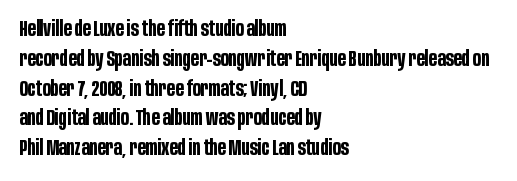
The image shows 21 px bold type, upright; set left-aligned, normal line spacing (1.42x), normal letter spacing, not underlined.
